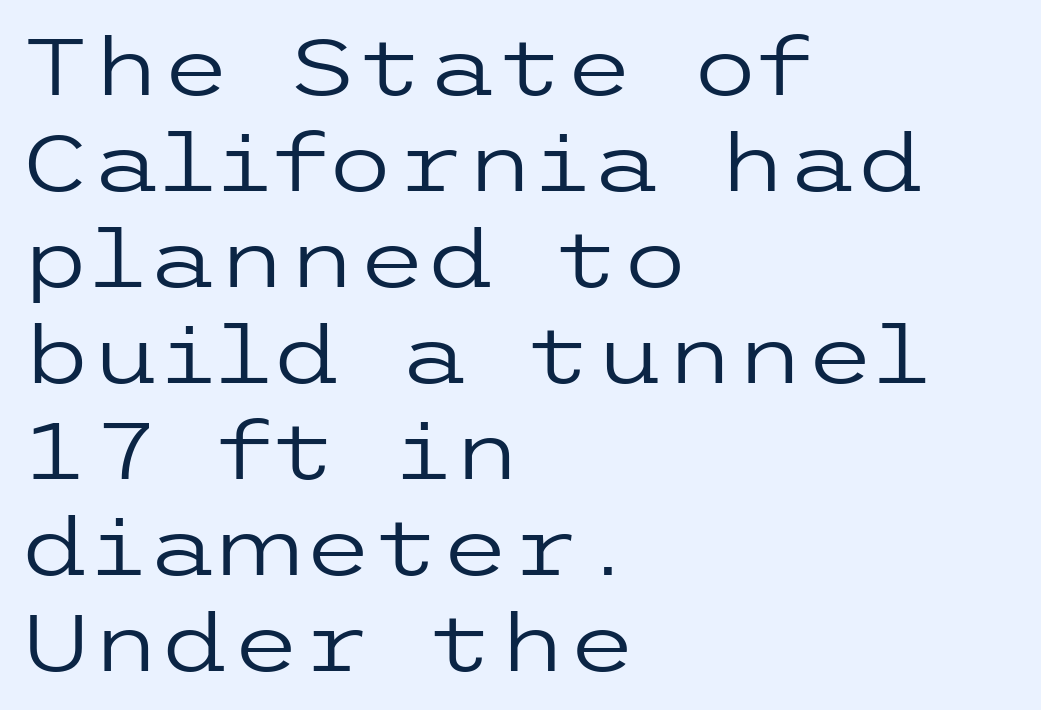
The image shows 80 px regular-weight, wide sans-serif type, upright; set left-aligned, line spacing 1.2x, normal letter spacing, not underlined; low stroke contrast and a medium x-height.
